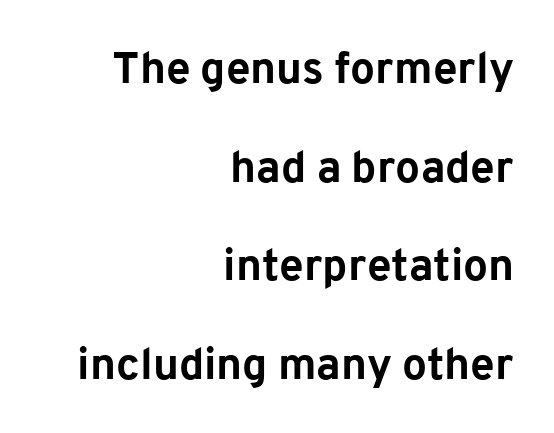
The image shows 44 px bold sans-serif type, upright; set right-aligned, loose line spacing (2.24x), normal letter spacing, not underlined; low stroke contrast and a medium x-height.
